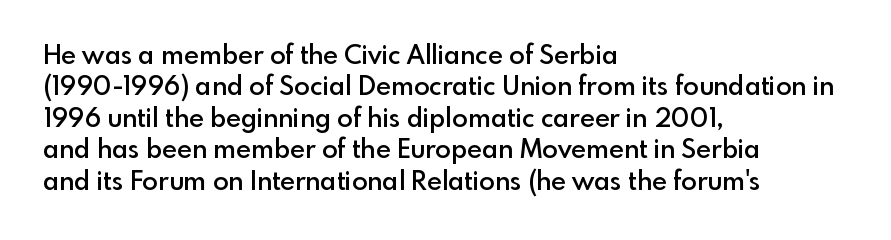
The image shows 26 px text type, upright; set left-aligned, line spacing 1.21x, normal letter spacing, not underlined.
